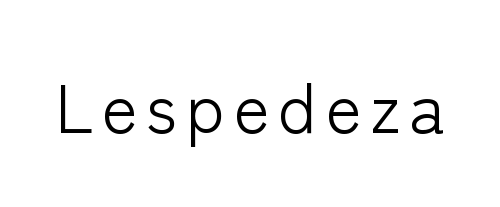
The image shows 68 px light sans-serif type, upright; set not underlined; low stroke contrast and a medium x-height.
